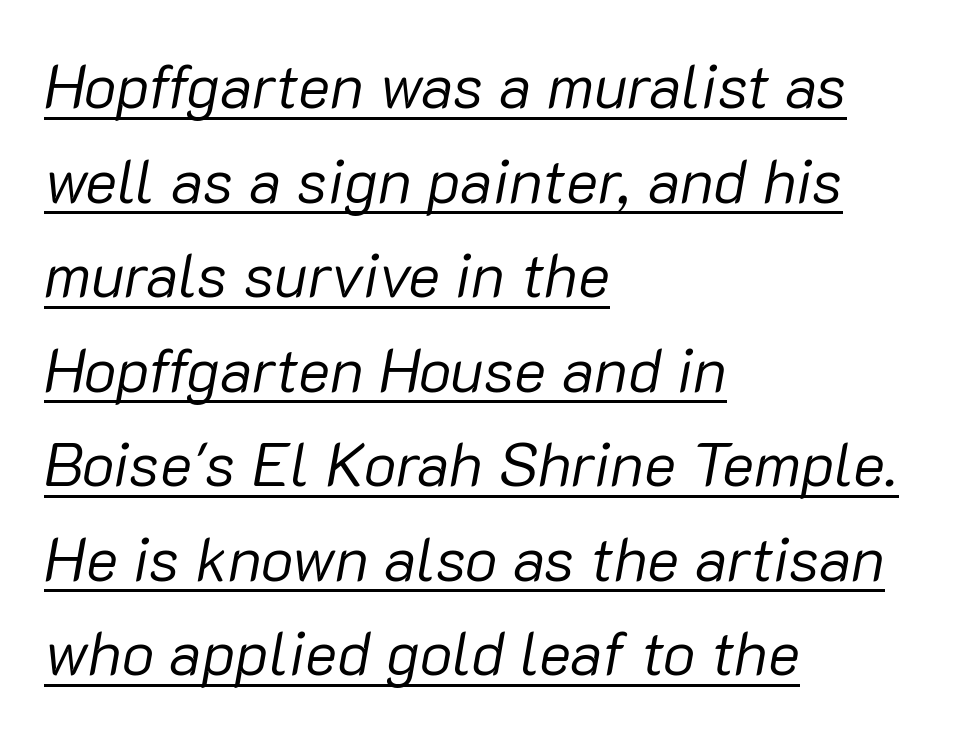
Q: Is the text bold? A: No.
Q: Is the text italic (slanted)? A: Yes, it leans right by about 10 degrees.
Q: Is the text underlined? A: Yes.
Q: How is the paragraph aligned? A: Left-aligned.
Q: Is the spacing between letters normal or unusually wide? A: Normal.
Q: Is the spacing between lines tight, normal or loose? A: Normal.
Q: Width (condensed, normal, or wide)? A: Normal.
Q: Stroke contrast? A: Low.
Q: x-height? A: Medium.
Q: Monospaced? A: No.
